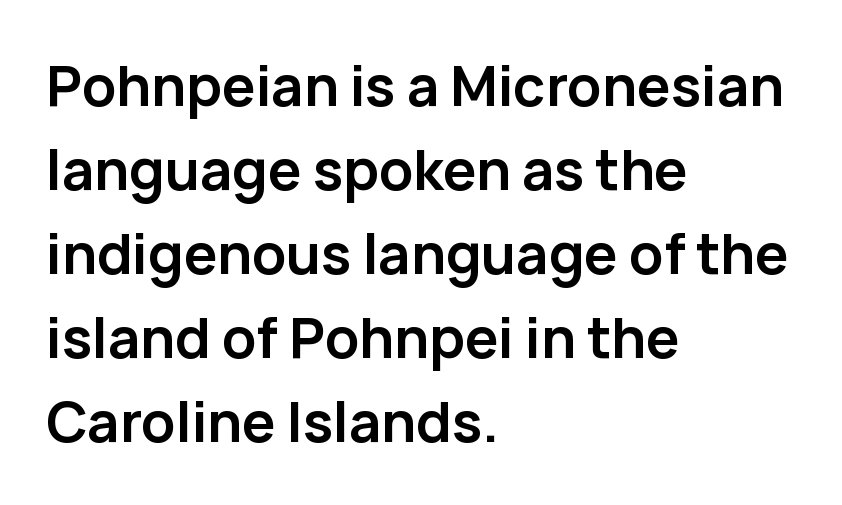
The typeface chosen for these lines omits serifs. Character widths vary here, with narrow letters taking less room than wide ones. Quick note: interline space is typical. This is heavy type, rendered in bold.
